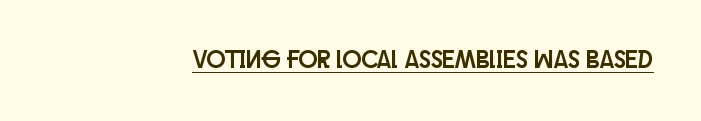
{"italic": "no", "underline": "yes", "letter_spacing": "normal", "letter_spacing_em": 0.0, "glyph_px": 25}
